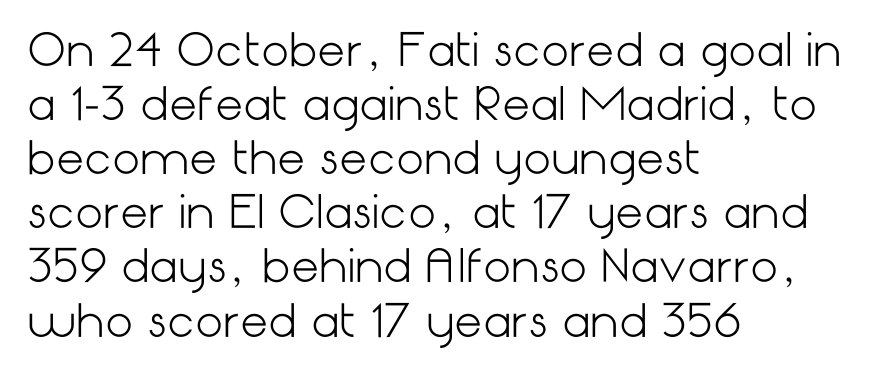
Tracking value appears to be zero — textbook default spacing. Italic? Not at all — the glyphs are vertical. All the whitespace from short lines collects on the right. Stroke mass is kept to a normal reading level or below. The designer went with a sans here, leaving each stem footless.
